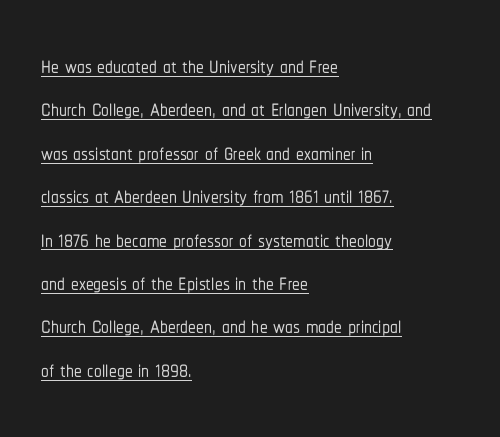
The image shows 31 px condensed sans-serif type, upright; set left-aligned, normal line spacing (1.4x), normal letter spacing, underlined; low stroke contrast and a medium x-height.
